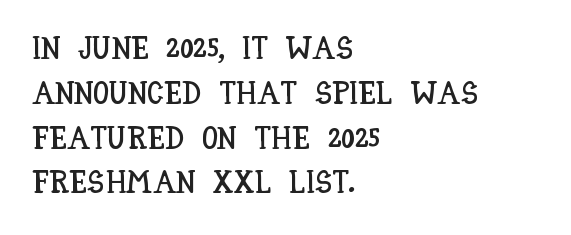
The rag falls on the right side of this text block. Quick note: interline space is typical. A typesetter would mark this as roman, not italic. Varying glyph widths throughout — classic text-font behaviour. The tracking reads as untouched default to a designer's eye. The glyphs are unaccompanied by any horizontal stroke below them.
